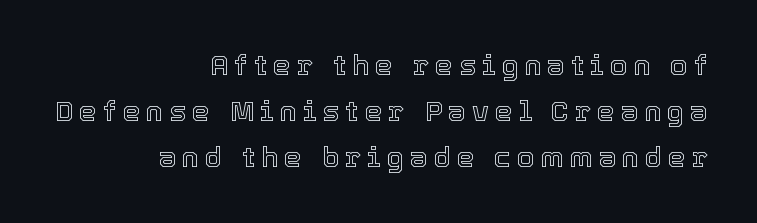
The image shows 28 px text type, upright; set right-aligned, normal line spacing (1.65x), unusually wide letter spacing (+0.22 em), not underlined; a medium x-height.
